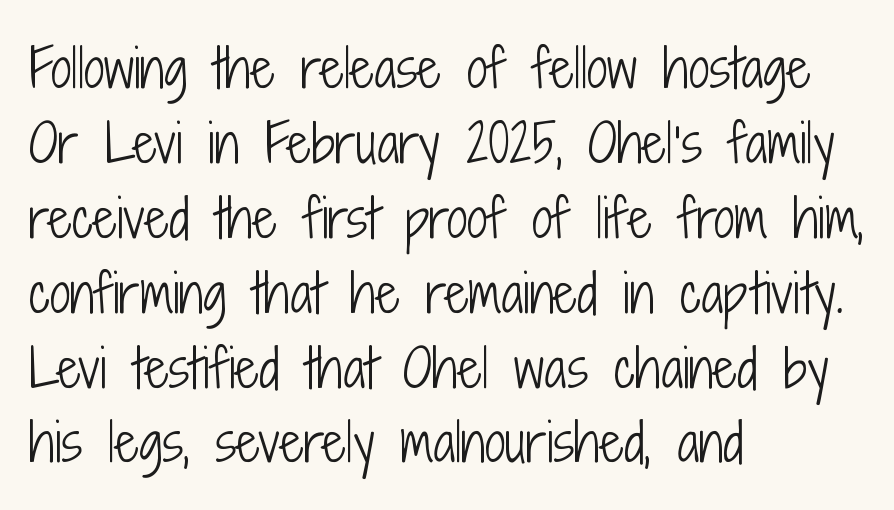
The image shows 52 px light, condensed sans-serif type, upright; set left-aligned, normal line spacing (1.44x), normal letter spacing, not underlined; low stroke contrast and a medium x-height.
